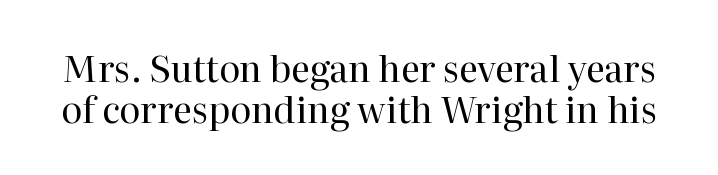
Q: Is the text bold? A: No.
Q: Is the text italic (slanted)? A: No, it is upright.
Q: Is the typeface a serif or a sans-serif typeface? A: Serif.
Q: Is the text underlined? A: No.
Q: Is the spacing between letters normal or unusually wide? A: Normal.
Q: Is the spacing between lines tight, normal or loose? A: Tight.
Q: Width (condensed, normal, or wide)? A: Normal.
Q: Stroke contrast? A: High.
Q: x-height? A: Medium.
Q: Monospaced? A: No.
